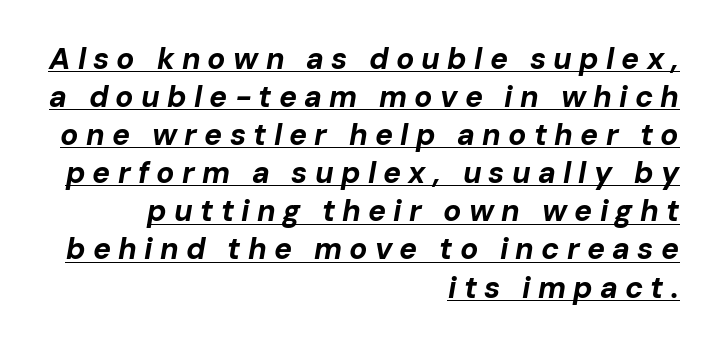
Q: Is the text bold? A: Yes.
Q: Is the text italic (slanted)? A: Yes, it leans right by about 10 degrees.
Q: Is the text underlined? A: Yes.
Q: How is the paragraph aligned? A: Right-aligned.
Q: Is the spacing between letters normal or unusually wide? A: Unusually wide.
Q: Is the spacing between lines tight, normal or loose? A: Normal.
Q: Width (condensed, normal, or wide)? A: Normal.
Q: Stroke contrast? A: Low.
Q: x-height? A: Medium.
Q: Monospaced? A: No.
